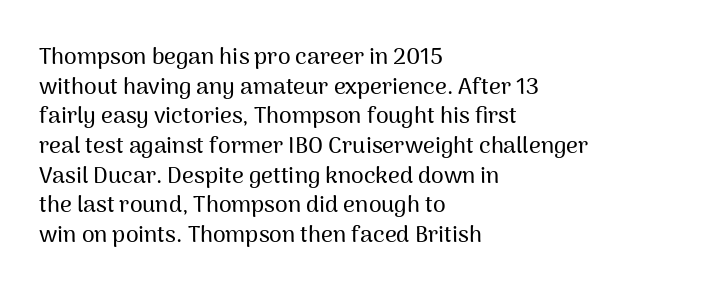
Q: Is the text italic (slanted)? A: No, it is upright.
Q: Is the text underlined? A: No.
Q: How is the paragraph aligned? A: Left-aligned.
Q: Is the spacing between letters normal or unusually wide? A: Normal.
Q: Is the spacing between lines tight, normal or loose? A: Normal.
